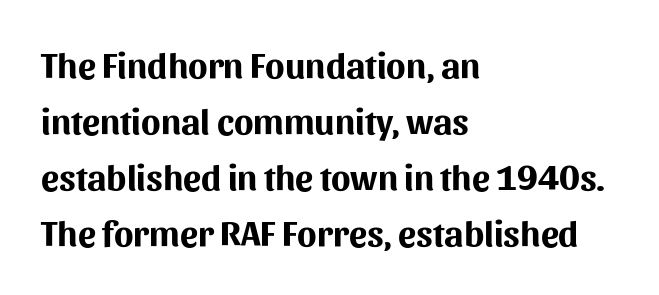
{"serif": "no", "italic": "no", "bold": "yes", "weight": "bold", "width": "normal", "stroke_contrast": "medium", "x_height": "medium", "monospaced": "no", "underline": "no", "align": "left", "line_spacing": "normal", "line_spacing_ratio": 1.56, "letter_spacing": "normal", "letter_spacing_em": 0.0, "glyph_px": 36}
